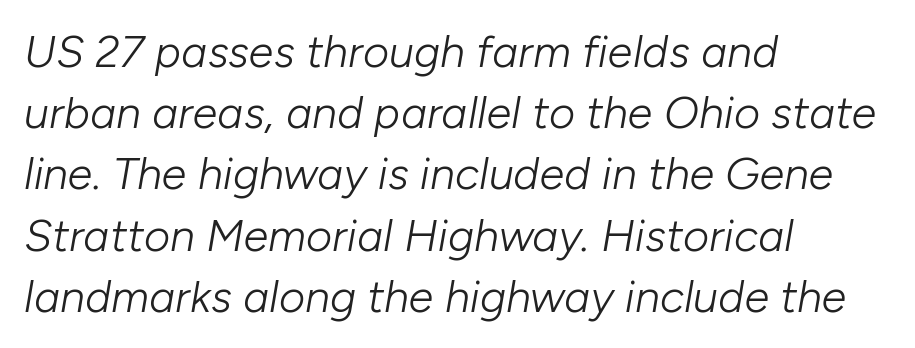
Q: Is the text bold? A: No.
Q: Is the text italic (slanted)? A: Yes, it leans right by about 10 degrees.
Q: Is the text underlined? A: No.
Q: How is the paragraph aligned? A: Left-aligned.
Q: Is the spacing between letters normal or unusually wide? A: Normal.
Q: Is the spacing between lines tight, normal or loose? A: Normal.
Q: Width (condensed, normal, or wide)? A: Normal.
Q: Stroke contrast? A: Low.
Q: x-height? A: Medium.
Q: Monospaced? A: No.
